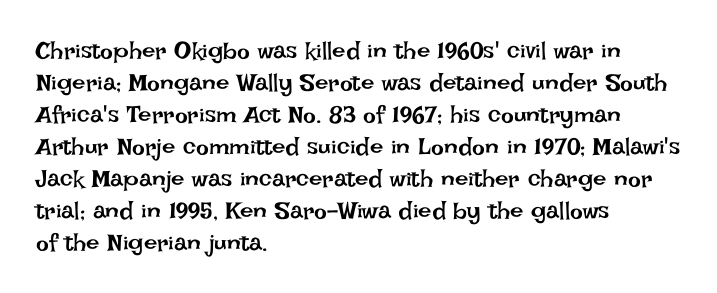
{"italic": "no", "bold": "no", "underline": "no", "align": "left", "line_spacing": "normal", "line_spacing_ratio": 1.33, "letter_spacing": "normal", "letter_spacing_em": 0.0, "glyph_px": 24}
